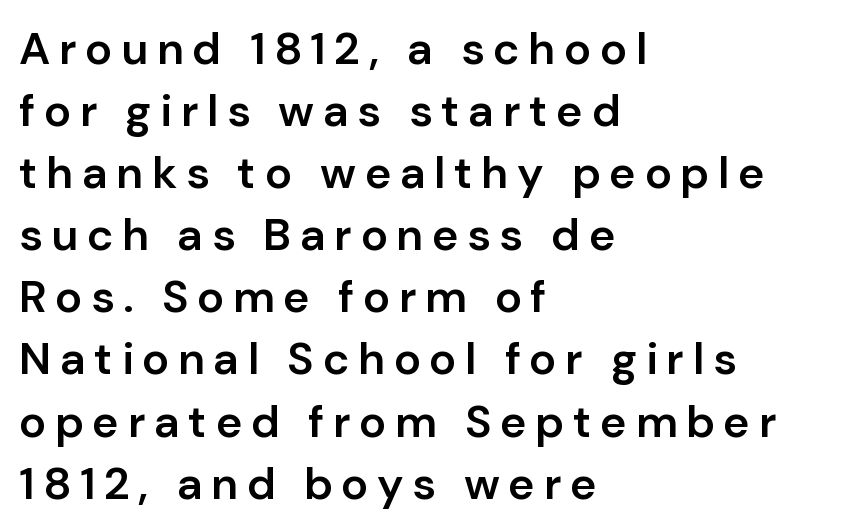
Designer's note — italics off, roman on. Check where the strokes stop: nothing finishes them off — pure sans. This rendering features lettering with no underline. Reading down the block, your eye returns to a fixed left position each line. Summary of weight: moderately heavy, a semibold.
